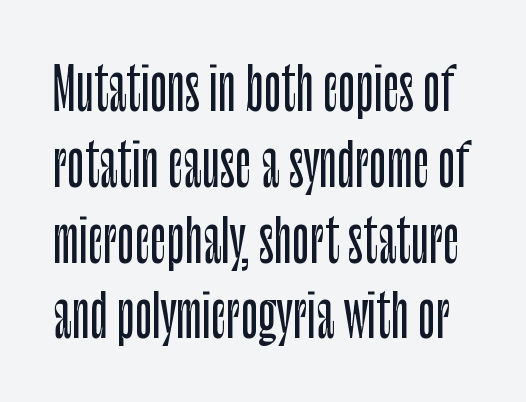
Q: Is the text italic (slanted)? A: No, it is upright.
Q: Is the typeface a serif or a sans-serif typeface? A: Sans-serif.
Q: Is the text underlined? A: No.
Q: Is the spacing between letters normal or unusually wide? A: Normal.
Q: Is the spacing between lines tight, normal or loose? A: Normal.
Q: Width (condensed, normal, or wide)? A: Condensed.
Q: Stroke contrast? A: Low.
Q: x-height? A: Large.
Q: Monospaced? A: No.
